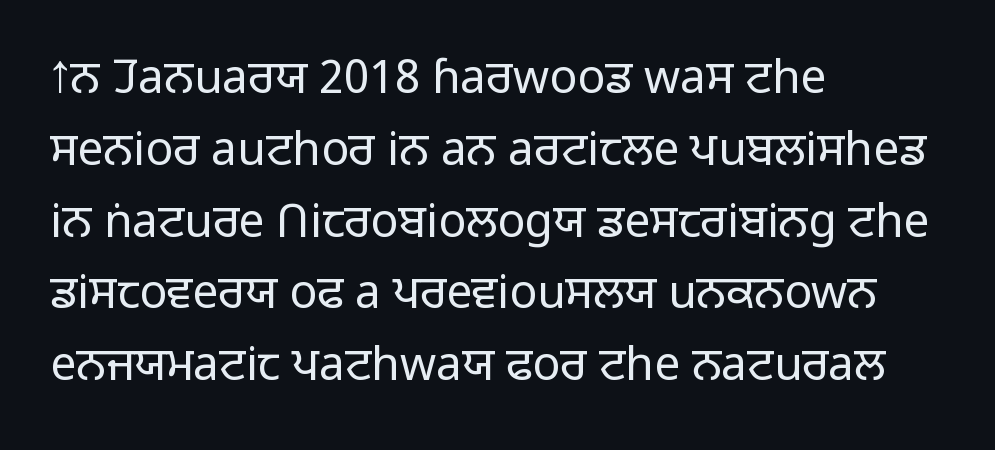
{"serif": "no", "italic": "no", "bold": "no", "weight": "light", "width": "normal", "stroke_contrast": "low", "x_height": "medium", "monospaced": "no", "underline": "no", "align": "left", "line_spacing": "normal", "line_spacing_ratio": 1.56, "letter_spacing": "normal", "letter_spacing_em": 0.0, "glyph_px": 46}
